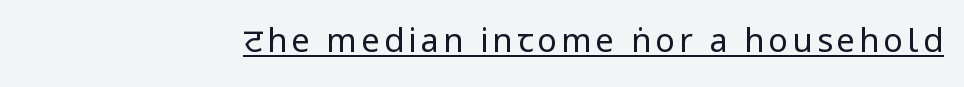
A roman cut, with each character standing at attention. Letterform terminals end flat and unadorned throughout the passage. Does a line run under the words? Yes, clearly. Vertical stems look standard width or narrower in stroke.
